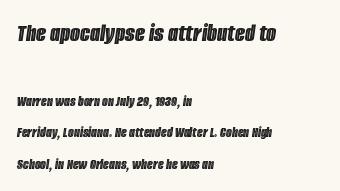
Q: Is the text italic (slanted)? A: Yes, it leans right by about 8 degrees.
Q: Is the text underlined? A: No.
Q: How is the paragraph aligned? A: Left-aligned.
Q: Is the spacing between letters normal or unusually wide? A: Normal.
Q: Is the spacing between lines tight, normal or loose? A: Loose.
Q: Which block of text is set in a larger size, the first (top) or the second (bottom)? A: The first (top) one.
